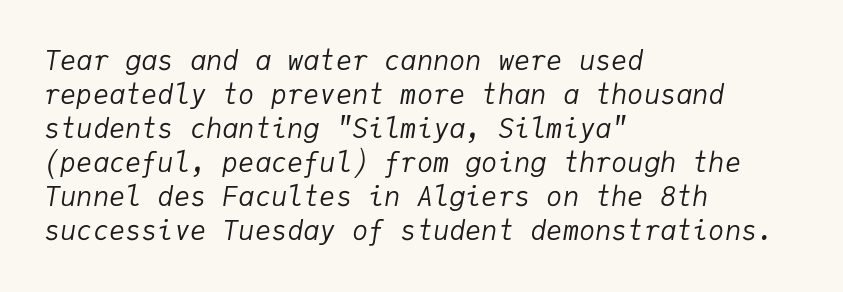
Q: Is the text bold? A: No.
Q: Is the text italic (slanted)? A: Yes, it leans right by about 9 degrees.
Q: Is the text underlined? A: No.
Q: How is the paragraph aligned? A: Left-aligned.
Q: Is the spacing between letters normal or unusually wide? A: Normal.
Q: Is the spacing between lines tight, normal or loose? A: Normal.
